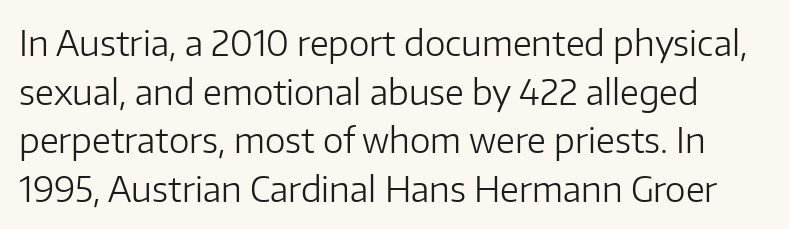
{"serif": "no", "italic": "no", "bold": "no", "weight": "light", "width": "normal", "stroke_contrast": "low", "x_height": "medium", "monospaced": "no", "underline": "no", "line_spacing": "normal", "line_spacing_ratio": 1.39, "letter_spacing": "normal", "letter_spacing_em": 0.0, "glyph_px": 35}
